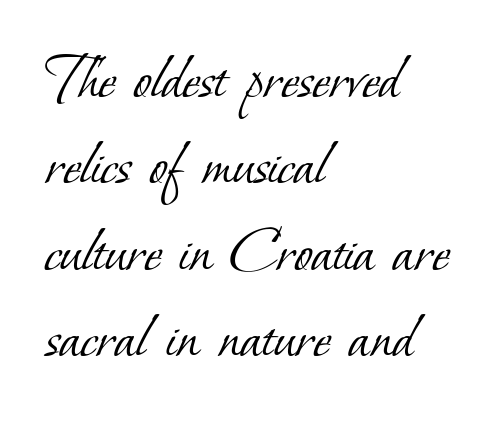
Q: Is the text bold? A: No.
Q: Is the typeface a serif or a sans-serif typeface? A: Serif.
Q: Is the text underlined? A: No.
Q: How is the paragraph aligned? A: Left-aligned.
Q: Is the spacing between letters normal or unusually wide? A: Normal.
Q: Is the spacing between lines tight, normal or loose? A: Normal.
Q: Width (condensed, normal, or wide)? A: Normal.
Q: Stroke contrast? A: Low.
Q: x-height? A: Small.
Q: Monospaced? A: No.
